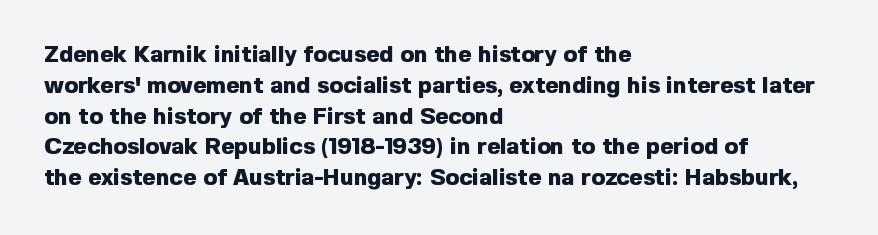
It's the straight-up-and-down kind of type. Descender tails drop into unmarked territory. Weight check: bold — yes, fully. Line beginnings align vertically; line endings do not.
